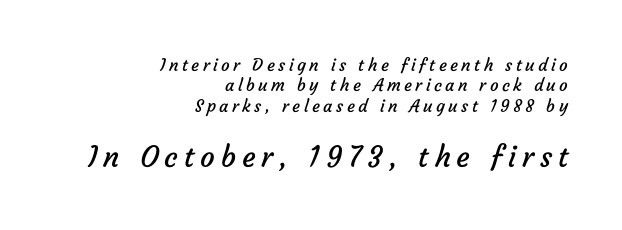
{"serif": "no", "bold": "no", "weight": "regular", "width": "normal", "stroke_contrast": "low", "x_height": "medium", "monospaced": "no", "underline": "no", "align": "right", "line_spacing_ratio": 1.2, "letter_spacing": "wide", "letter_spacing_em": 0.2, "larger_block": "second", "size_ratio": 1.71, "glyph_px": 29}
